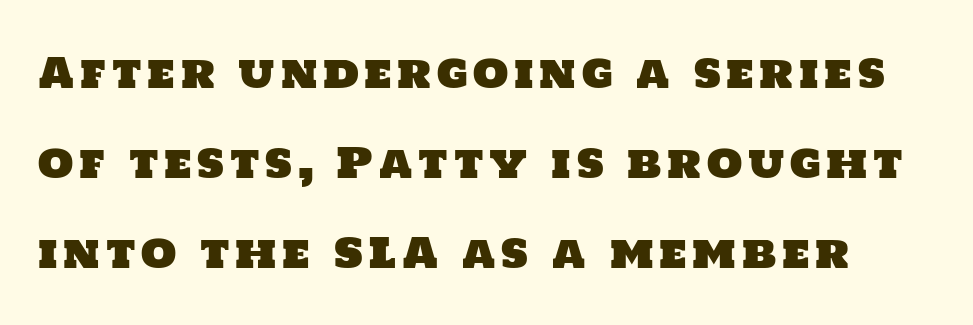
{"serif": "no", "width": "normal", "stroke_contrast": "low", "x_height": "large", "monospaced": "no", "underline": "no", "line_spacing": "loose", "line_spacing_ratio": 2.2, "glyph_px": 41}
